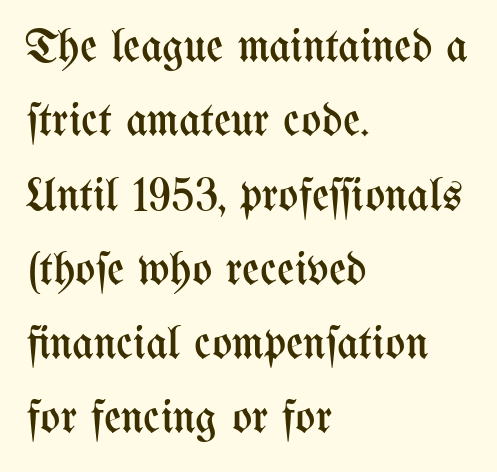
Q: Is the text bold? A: No.
Q: Is the text italic (slanted)? A: No, it is upright.
Q: Is the text underlined? A: No.
Q: How is the paragraph aligned? A: Left-aligned.
Q: Is the spacing between letters normal or unusually wide? A: Normal.
Q: Is the spacing between lines tight, normal or loose? A: Normal.
Q: Width (condensed, normal, or wide)? A: Condensed.
Q: Stroke contrast? A: Medium.
Q: x-height? A: Medium.
Q: Monospaced? A: No.
